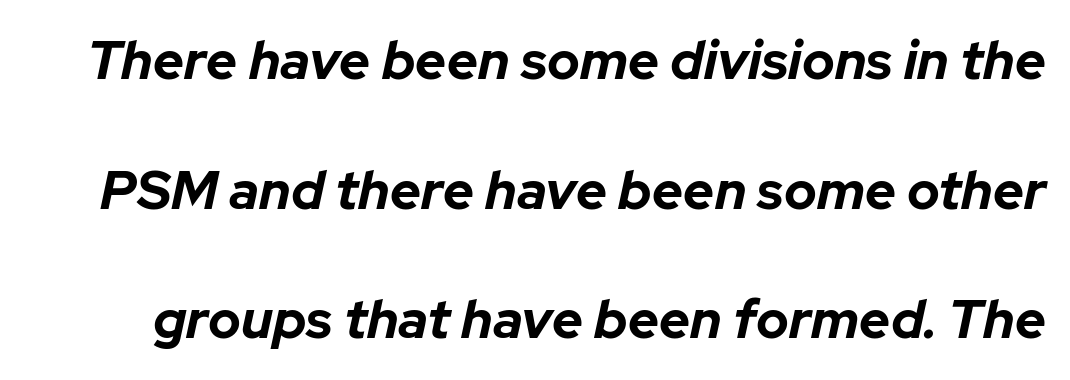
Q: Is the text bold? A: Yes.
Q: Is the text italic (slanted)? A: Yes, it leans right by about 12 degrees.
Q: Is the text underlined? A: No.
Q: Is the spacing between letters normal or unusually wide? A: Normal.
Q: Is the spacing between lines tight, normal or loose? A: Loose.
Q: Width (condensed, normal, or wide)? A: Normal.
Q: Stroke contrast? A: Low.
Q: x-height? A: Medium.
Q: Monospaced? A: No.
